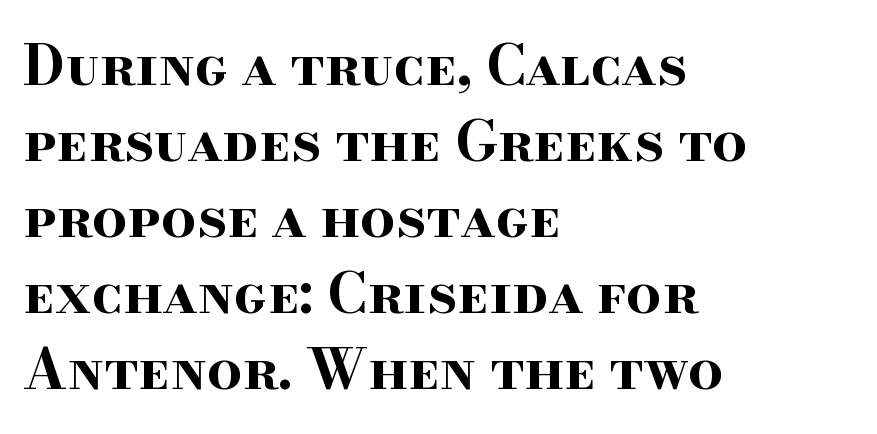
The image shows 55 px bold, wide serif type, upright; set left-aligned, normal line spacing (1.38x), normal letter spacing, not underlined; high stroke contrast and a small x-height.
